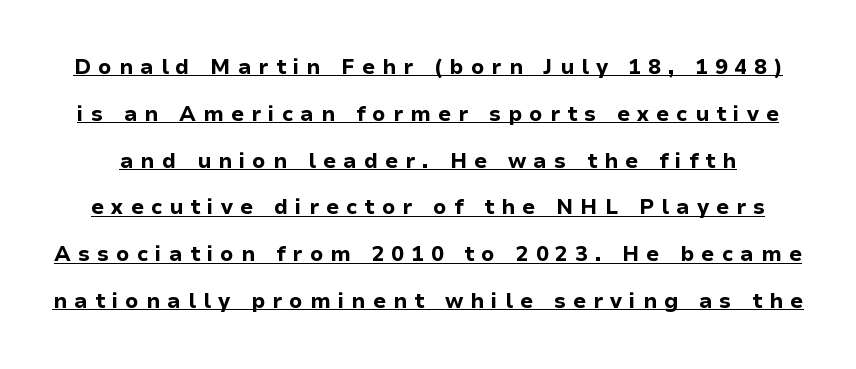
The image shows 21 px bold type, upright; set loose line spacing (2.23x), unusually wide letter spacing (+0.34 em), underlined.
